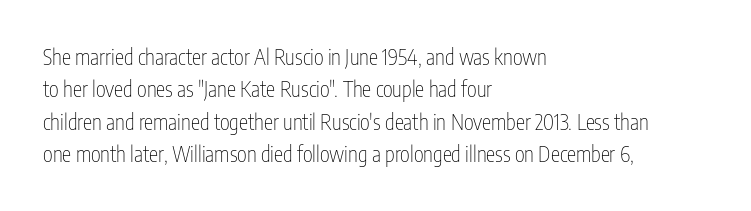
{"italic": "no", "bold": "no", "underline": "no", "align": "left", "line_spacing": "normal", "line_spacing_ratio": 1.54, "letter_spacing": "normal", "letter_spacing_em": 0.0, "glyph_px": 21}
